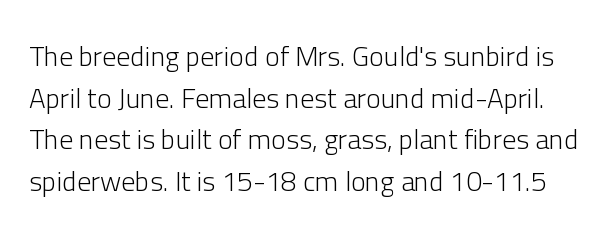
Whoever set this chose a conventional vertical rhythm. Unbolded letterforms with no extra heft. These lines are composed in type without serifs. This rendering leaves character spacing at its baseline value.
